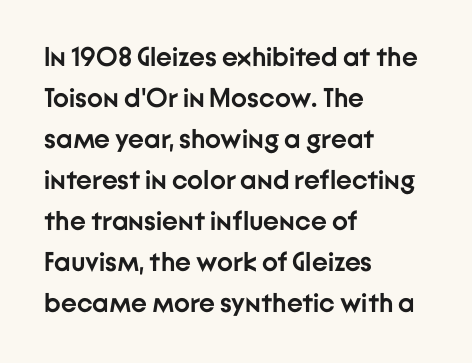
Line beginnings align vertically; line endings do not. Between one letter and the next there's only the usual sliver of space. Notice how descenders clear the ascenders below comfortably — that's standard leading. Does the lettering tilt? It doesn't — this is upright. Letters rest on an invisible, unmarked baseline.
